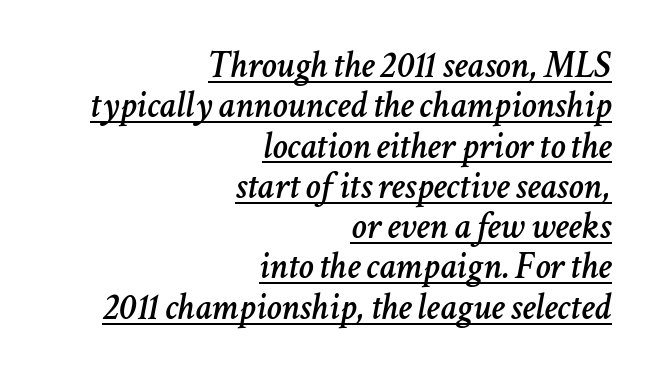
Each new line begins almost immediately beneath the previous one. Right-aligned paragraph, ragged on the left. The rendering uses natural spacing where letterforms have individual widths. Italic: yes, the glyphs are oblique. Compared with typical body copy, the letter spacing here is the same. Students, observe the line beneath the letters — that is underlining.
